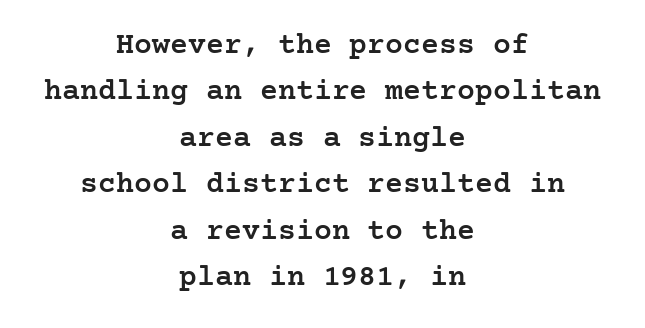
{"serif": "yes", "italic": "no", "bold": "semi", "weight": "semibold", "width": "normal", "stroke_contrast": "low", "x_height": "medium", "underline": "no", "align": "center", "line_spacing": "normal", "line_spacing_ratio": 1.55, "letter_spacing": "normal", "letter_spacing_em": 0.0, "glyph_px": 30}
